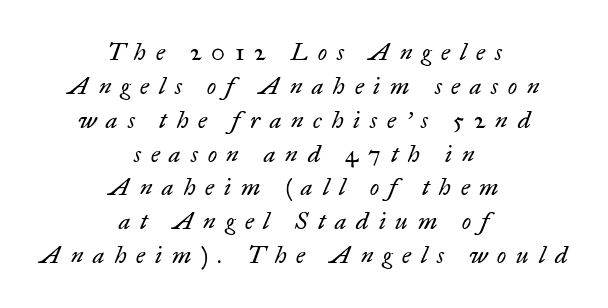
The typesetter chose a symmetrical, centered arrangement here. Glyph-to-glyph distance is far greater than everyday printed text. Successive baselines arrive at the customary interval. When letters slant like this, we call the style italic.
